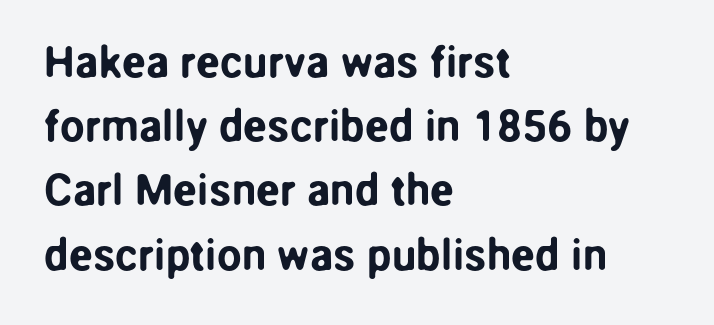
The image shows 44 px sans-serif type, upright; set left-aligned, normal line spacing (1.46x), normal letter spacing, not underlined; low stroke contrast and a medium x-height.
